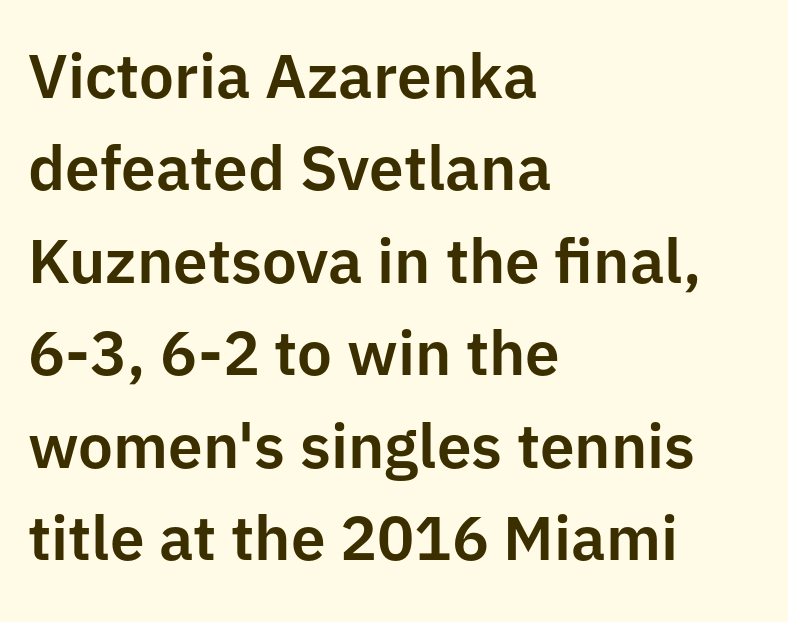
The image shows 62 px sans-serif type, upright; set left-aligned, normal line spacing (1.49x), normal letter spacing, not underlined; low stroke contrast and a medium x-height.
